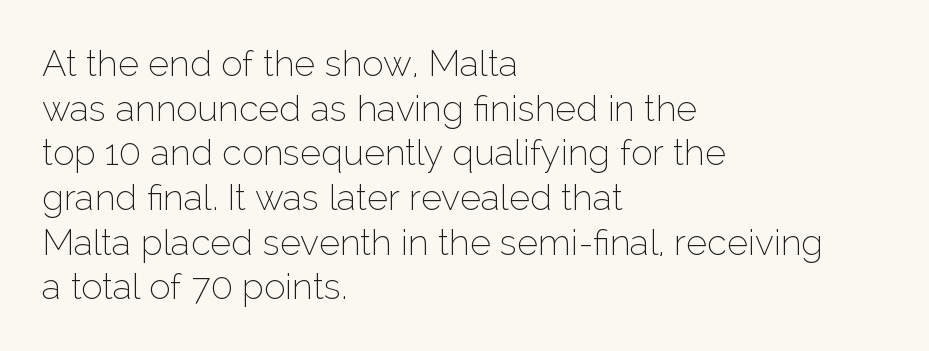
Q: Is the text bold? A: No.
Q: Is the text italic (slanted)? A: No, it is upright.
Q: Is the typeface a serif or a sans-serif typeface? A: Sans-serif.
Q: Is the text underlined? A: No.
Q: How is the paragraph aligned? A: Left-aligned.
Q: Is the spacing between letters normal or unusually wide? A: Normal.
Q: Width (condensed, normal, or wide)? A: Normal.
Q: Stroke contrast? A: Low.
Q: x-height? A: Medium.
Q: Monospaced? A: No.
